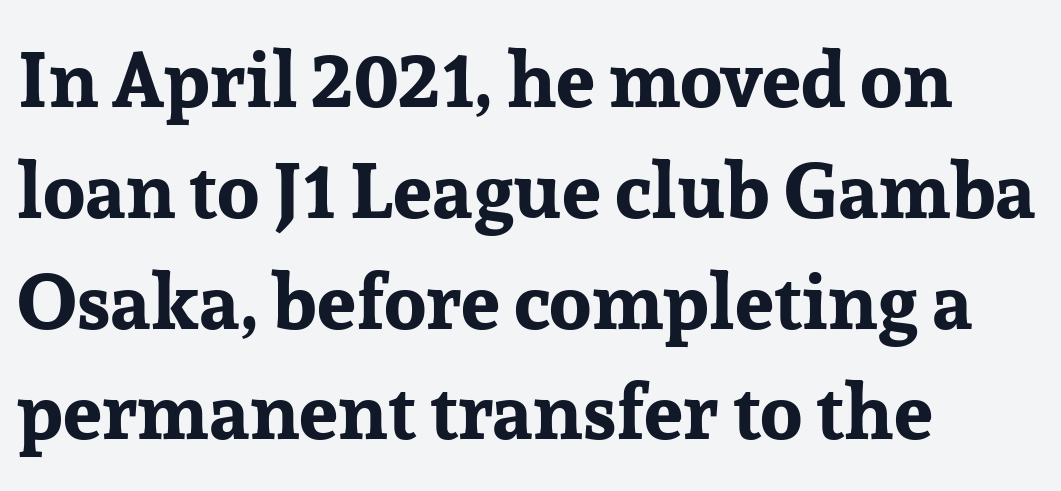
Q: Is the text bold? A: Yes.
Q: Is the text italic (slanted)? A: No, it is upright.
Q: Is the typeface a serif or a sans-serif typeface? A: Serif.
Q: Is the text underlined? A: No.
Q: How is the paragraph aligned? A: Left-aligned.
Q: Is the spacing between letters normal or unusually wide? A: Normal.
Q: Is the spacing between lines tight, normal or loose? A: Normal.
Q: Width (condensed, normal, or wide)? A: Normal.
Q: Stroke contrast? A: Low.
Q: x-height? A: Medium.
Q: Monospaced? A: No.
